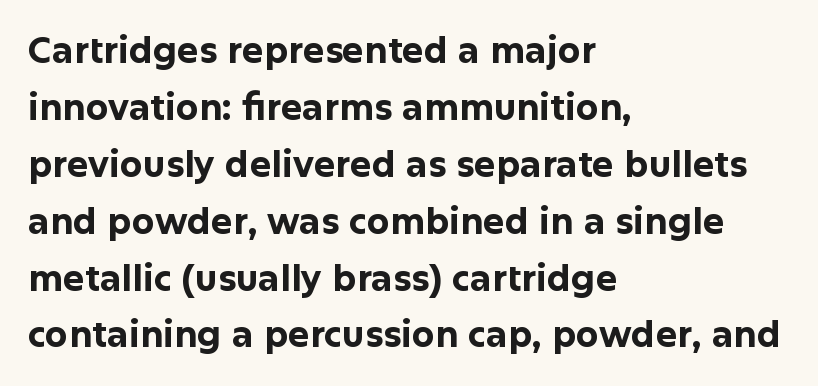
The image shows 36 px bold sans-serif type, upright; set left-aligned, normal line spacing (1.58x), normal letter spacing, not underlined; low stroke contrast and a medium x-height.
